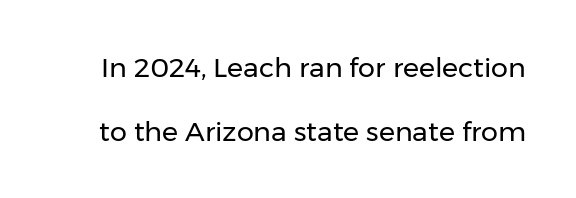
Q: Is the text bold? A: No.
Q: Is the text italic (slanted)? A: No, it is upright.
Q: Is the text underlined? A: No.
Q: Is the spacing between letters normal or unusually wide? A: Normal.
Q: Is the spacing between lines tight, normal or loose? A: Loose.
